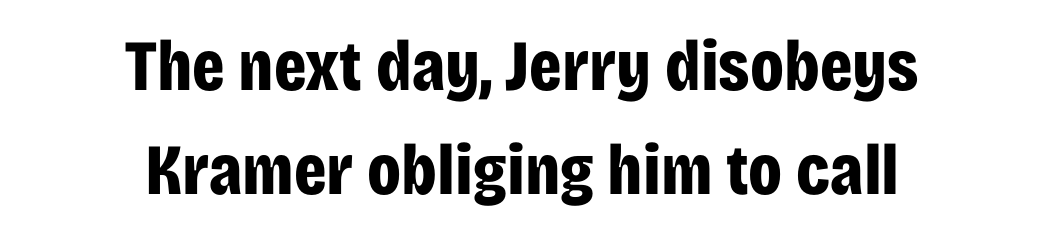
Q: Is the text bold? A: Yes.
Q: Is the text italic (slanted)? A: No, it is upright.
Q: Is the typeface a serif or a sans-serif typeface? A: Sans-serif.
Q: Is the text underlined? A: No.
Q: How is the paragraph aligned? A: Centered.
Q: Is the spacing between letters normal or unusually wide? A: Normal.
Q: Is the spacing between lines tight, normal or loose? A: Normal.
Q: Width (condensed, normal, or wide)? A: Condensed.
Q: Stroke contrast? A: Low.
Q: x-height? A: Large.
Q: Monospaced? A: No.
